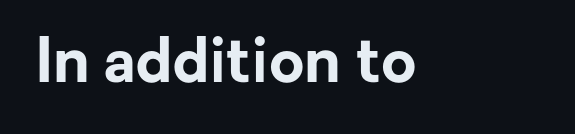
{"serif": "no", "italic": "no", "bold": "yes", "weight": "bold", "width": "normal", "stroke_contrast": "low", "x_height": "medium", "monospaced": "no", "underline": "no", "letter_spacing": "normal", "letter_spacing_em": 0.0, "glyph_px": 61}
